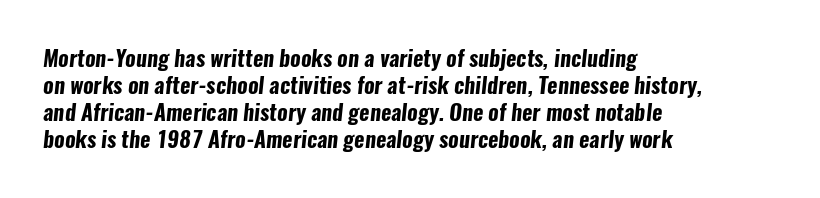
{"bold": "yes", "underline": "no", "align": "left", "line_spacing_ratio": 1.23, "letter_spacing": "normal", "letter_spacing_em": 0.0, "glyph_px": 22}
